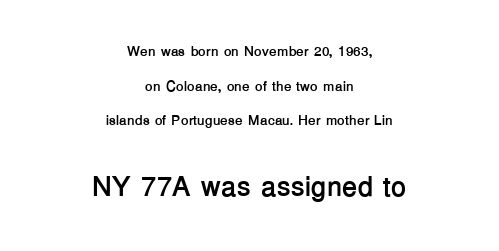
Each letter keeps its own natural width here, so spacing adapts to shape. Decoration check: the copy has no underline. The passage shown stacks its lines with a broad gap. Horizontal alignment here is central, giving a formal, balanced look. Does the bottom block carry the larger type? Yes, it does. These words are printed bold, with thick strokes throughout.
